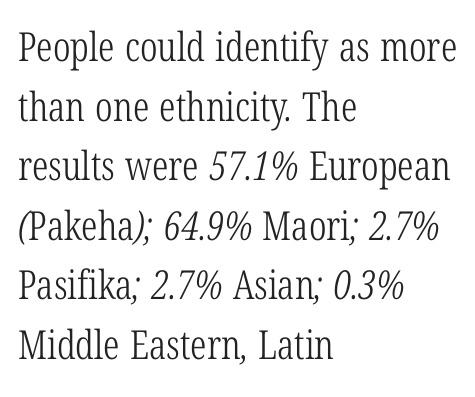
{"serif": "yes", "bold": "no", "weight": "light", "width": "condensed", "stroke_contrast": "low", "x_height": "medium", "monospaced": "no", "underline": "no", "align": "left", "line_spacing": "normal", "line_spacing_ratio": 1.49, "letter_spacing": "normal", "letter_spacing_em": 0.0, "glyph_px": 40}
